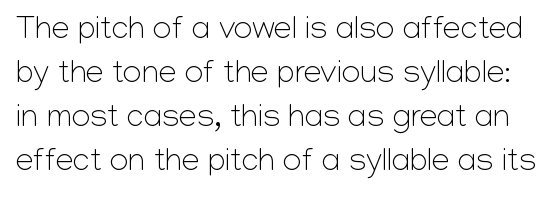
Q: Is the text bold? A: No.
Q: Is the text italic (slanted)? A: No, it is upright.
Q: Is the typeface a serif or a sans-serif typeface? A: Sans-serif.
Q: Is the text underlined? A: No.
Q: Is the spacing between letters normal or unusually wide? A: Normal.
Q: Is the spacing between lines tight, normal or loose? A: Normal.
Q: Width (condensed, normal, or wide)? A: Normal.
Q: Stroke contrast? A: Low.
Q: x-height? A: Medium.
Q: Monospaced? A: No.
